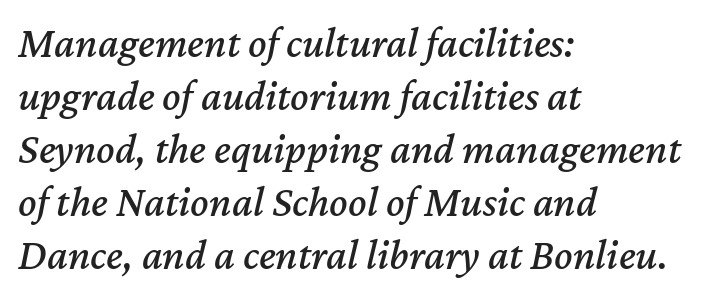
{"italic": "yes", "lean": "right", "slant_degrees": 12, "width": "normal", "stroke_contrast": "medium", "x_height": "medium", "monospaced": "no", "underline": "no", "align": "left", "line_spacing_ratio": 1.23, "letter_spacing": "normal", "letter_spacing_em": 0.0, "glyph_px": 43}
